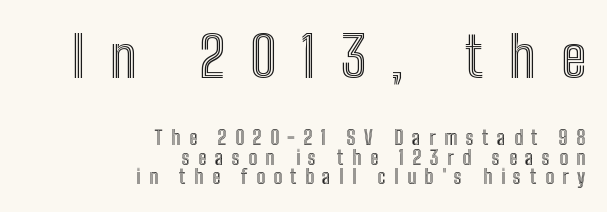
The image shows 56 px condensed type, upright; set right-aligned, tight line spacing (1.05x), unusually wide letter spacing (+0.45 em), not underlined; the first (top) block is 2.95x larger; a medium x-height.
